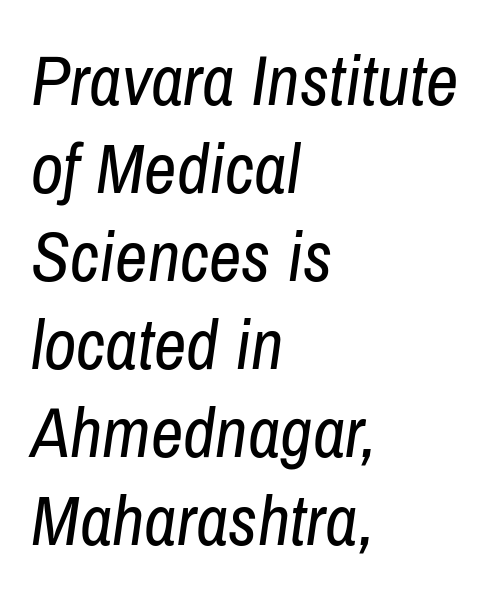
Q: Is the text bold? A: No.
Q: Is the text italic (slanted)? A: Yes, it leans right by about 8 degrees.
Q: Is the text underlined? A: No.
Q: How is the paragraph aligned? A: Left-aligned.
Q: Is the spacing between letters normal or unusually wide? A: Normal.
Q: Width (condensed, normal, or wide)? A: Condensed.
Q: Stroke contrast? A: Low.
Q: x-height? A: Medium.
Q: Monospaced? A: No.
